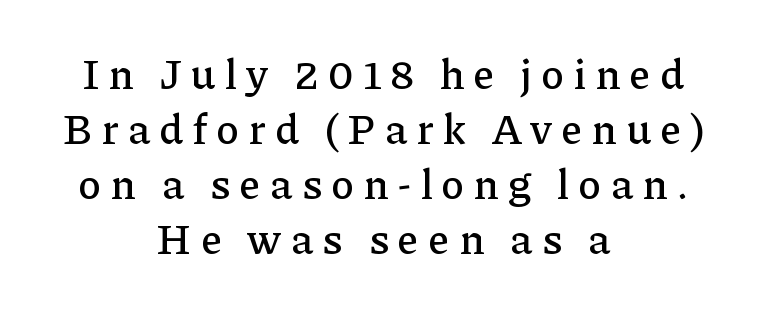
Q: Is the text italic (slanted)? A: No, it is upright.
Q: Is the typeface a serif or a sans-serif typeface? A: Serif.
Q: Is the text underlined? A: No.
Q: How is the paragraph aligned? A: Centered.
Q: Is the spacing between letters normal or unusually wide? A: Unusually wide.
Q: Is the spacing between lines tight, normal or loose? A: Normal.
Q: Width (condensed, normal, or wide)? A: Normal.
Q: Stroke contrast? A: Low.
Q: x-height? A: Medium.
Q: Monospaced? A: No.
